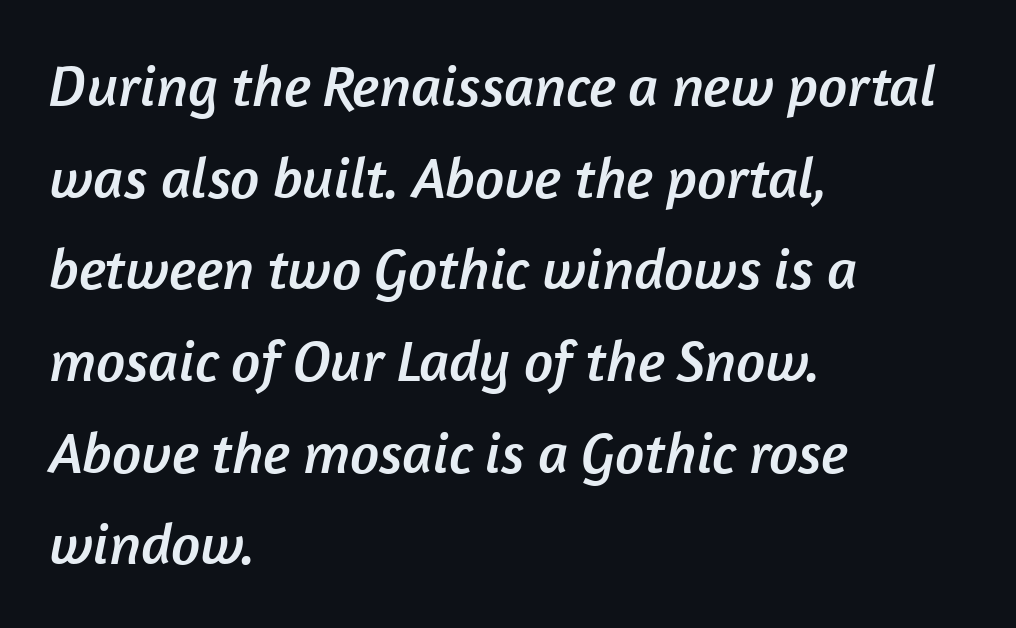
{"serif": "no", "width": "normal", "stroke_contrast": "low", "x_height": "medium", "monospaced": "no", "underline": "no", "align": "left", "line_spacing": "normal", "line_spacing_ratio": 1.58, "letter_spacing": "normal", "letter_spacing_em": 0.0, "glyph_px": 58}
